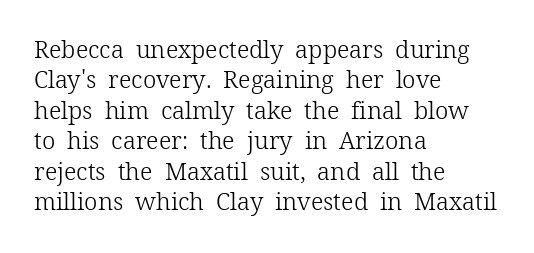
The type sits square on the baseline with zero lean. Only glyphs here, with clear space below each row. This sample is left-justified, so line endings fall wherever the words run out. Nothing unusual about the tracking: characters are spaced as the font intends. No extra ink here — the face is not bold.
